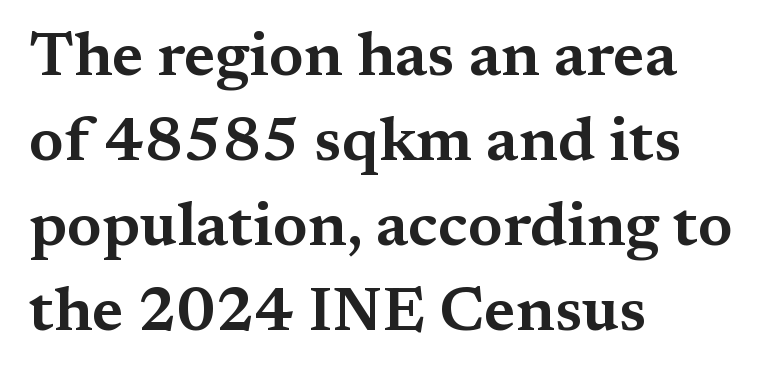
Q: Is the text italic (slanted)? A: No, it is upright.
Q: Is the typeface a serif or a sans-serif typeface? A: Serif.
Q: Is the text underlined? A: No.
Q: How is the paragraph aligned? A: Left-aligned.
Q: Is the spacing between letters normal or unusually wide? A: Normal.
Q: Is the spacing between lines tight, normal or loose? A: Normal.
Q: Width (condensed, normal, or wide)? A: Wide.
Q: Stroke contrast? A: Medium.
Q: x-height? A: Medium.
Q: Monospaced? A: No.
